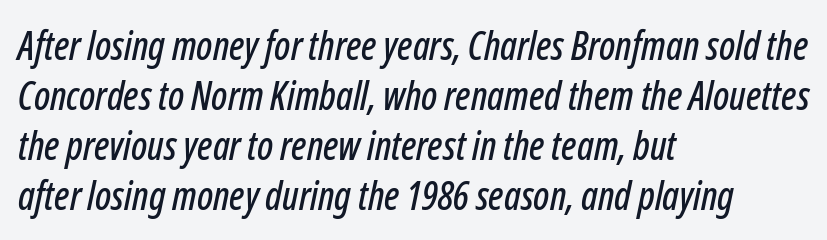
Q: Is the text italic (slanted)? A: Yes, it leans right by about 12 degrees.
Q: Is the text underlined? A: No.
Q: How is the paragraph aligned? A: Left-aligned.
Q: Is the spacing between letters normal or unusually wide? A: Normal.
Q: Is the spacing between lines tight, normal or loose? A: Normal.
Q: Width (condensed, normal, or wide)? A: Condensed.
Q: Stroke contrast? A: Low.
Q: x-height? A: Medium.
Q: Monospaced? A: No.
